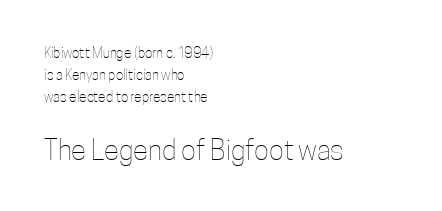
{"italic": "no", "bold": "no", "weight": "thin", "width": "condensed", "stroke_contrast": "low", "x_height": "medium", "monospaced": "no", "underline": "no", "align": "left", "line_spacing": "normal", "line_spacing_ratio": 1.56, "letter_spacing": "normal", "letter_spacing_em": 0.0, "larger_block": "second", "size_ratio": 2.0, "glyph_px": 28}
